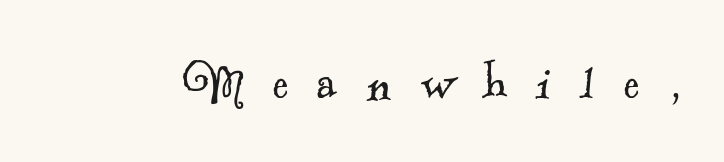
The image shows 61 px light serif type; set unusually wide letter spacing (+0.48 em), not underlined; a small x-height.
